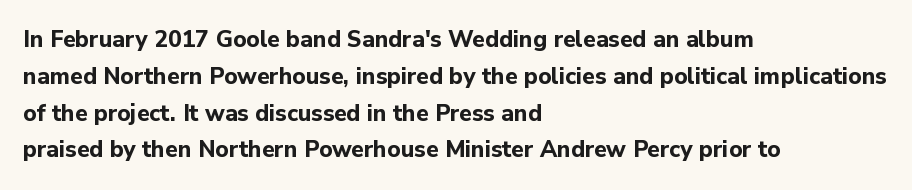
The passage shown stacks its lines at a standard gap. The rag falls on the right side of this text block. Nope, not italic — everything's standing straight. Rule under the text: the space is simply empty. The face used here is rendered with its standard letterfit.
